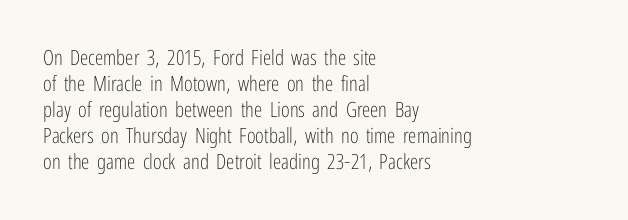
The image shows 21 px text type, upright; set left-aligned, line spacing 1.24x, normal letter spacing, not underlined.
